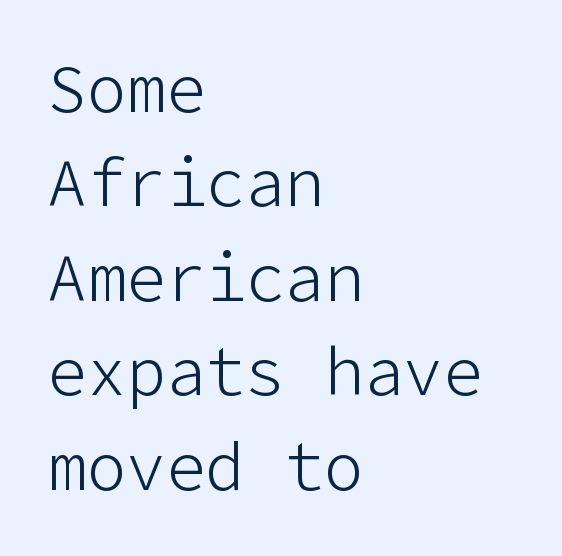
Q: Is the text bold? A: No.
Q: Is the text italic (slanted)? A: No, it is upright.
Q: Is the typeface a serif or a sans-serif typeface? A: Sans-serif.
Q: Is the text underlined? A: No.
Q: How is the paragraph aligned? A: Left-aligned.
Q: Is the spacing between letters normal or unusually wide? A: Normal.
Q: Is the spacing between lines tight, normal or loose? A: Normal.
Q: Width (condensed, normal, or wide)? A: Normal.
Q: Stroke contrast? A: Low.
Q: x-height? A: Medium.
